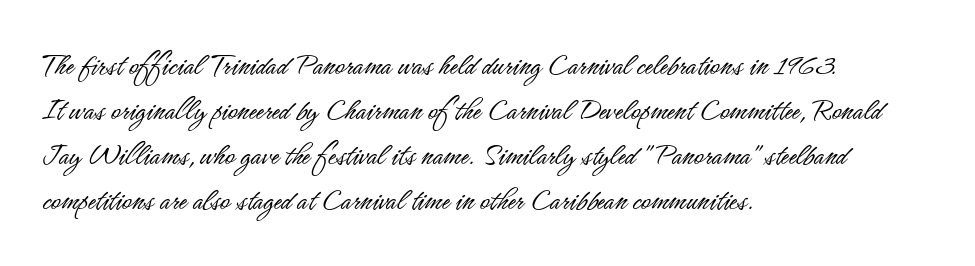
{"serif": "no", "bold": "no", "weight": "light", "width": "condensed", "stroke_contrast": "low", "x_height": "small", "monospaced": "no", "underline": "no", "align": "left", "line_spacing": "normal", "line_spacing_ratio": 1.36, "letter_spacing": "normal", "letter_spacing_em": 0.0, "glyph_px": 33}
